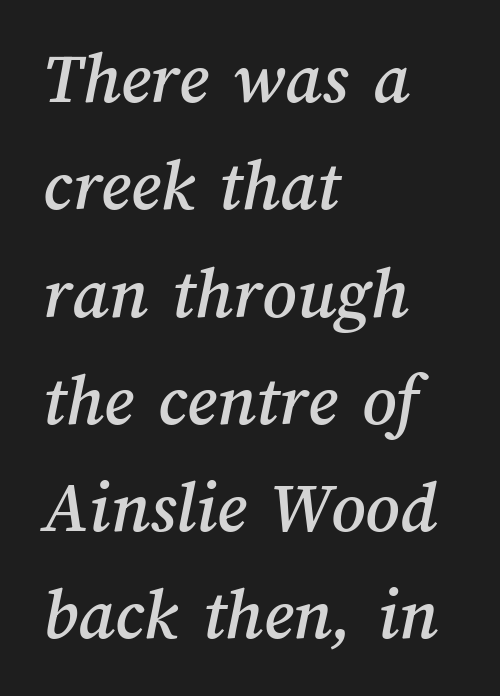
The image shows 74 px text type; set left-aligned, normal line spacing (1.45x), normal letter spacing, not underlined; medium stroke contrast and a medium x-height.
